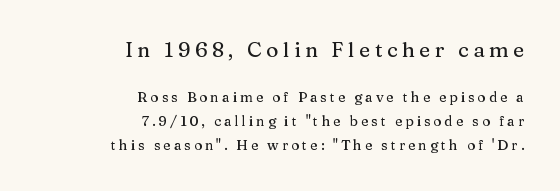
The image shows 21 px text type, upright; set right-aligned, normal line spacing (1.7x), unusually wide letter spacing (+0.21 em), not underlined; the first (top) block is 1.5x larger.
